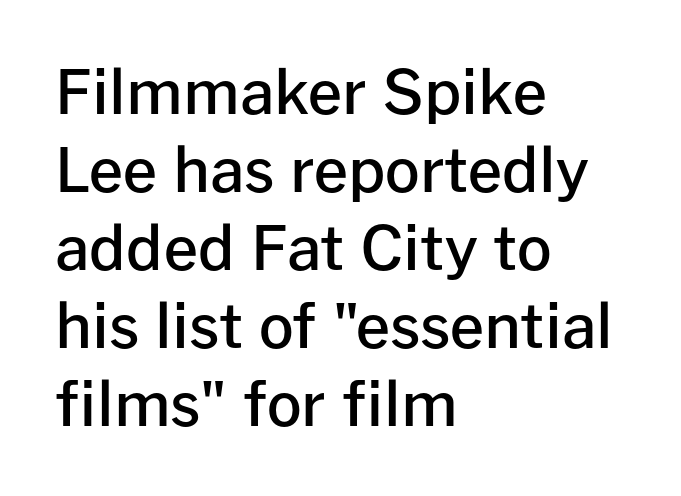
Posture: straight, roman, zero tilt. This sample uses plain, unmodified letter spacing. The typeface chosen for these lines omits serifs. Underline: absent. On the weight axis this lands at semibold, roughly 600.
